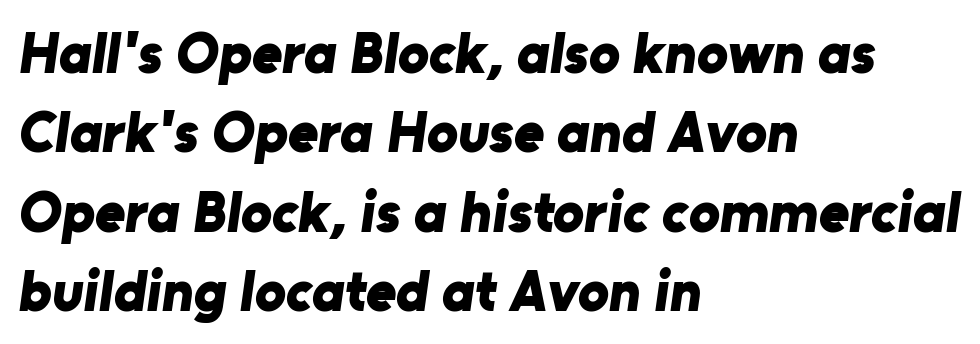
The letters advance in unequal steps, a hallmark of proportional type. These lines are composed in type without serifs. Letters rest on an invisible, unmarked baseline. The passage shown is emphatically bold.
